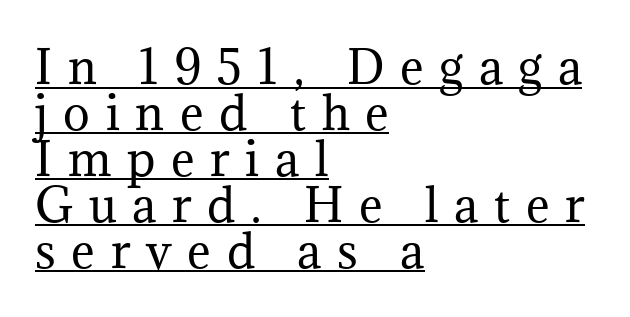
Upright lettering throughout. A typographer would call this underscored text. Here the designer chose a conventional face with non-uniform glyph widths. All the whitespace from short lines collects on the right.
